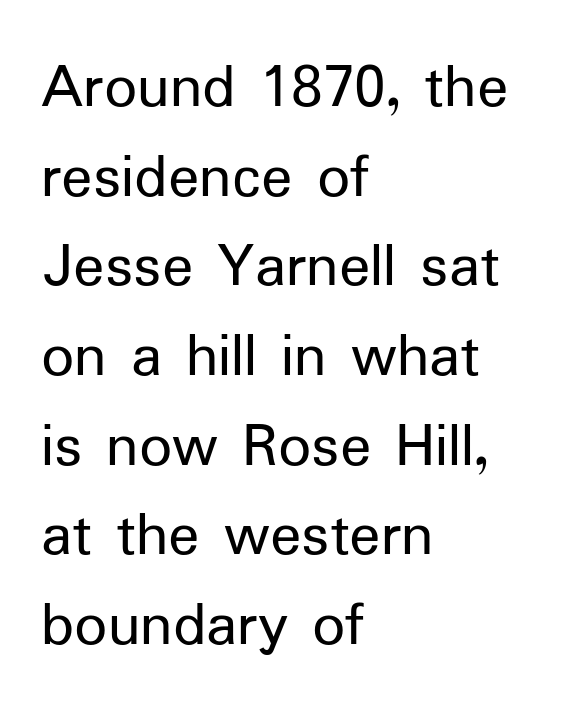
{"serif": "no", "italic": "no", "bold": "no", "weight": "regular", "width": "normal", "stroke_contrast": "low", "x_height": "medium", "monospaced": "no", "underline": "no", "align": "left", "line_spacing": "normal", "line_spacing_ratio": 1.38, "letter_spacing": "normal", "letter_spacing_em": 0.0, "glyph_px": 65}
